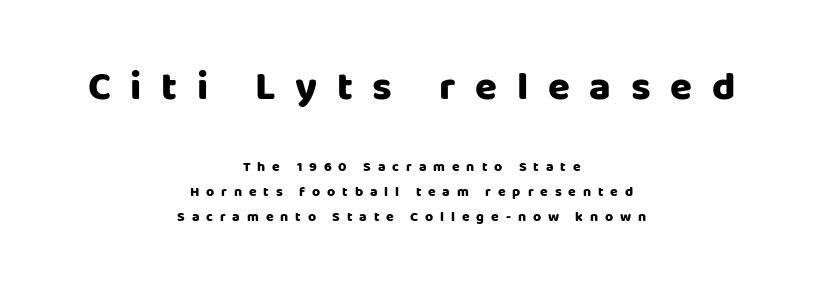
Anything drawn beneath the words? Only blank space. Do the characters align in a grid? No, the font is proportional. There is plenty of visible air inserted between adjacent glyphs. Serif or sans? Sans — the stroke terminals are bare. Is there any slant? The stems are plumb.
